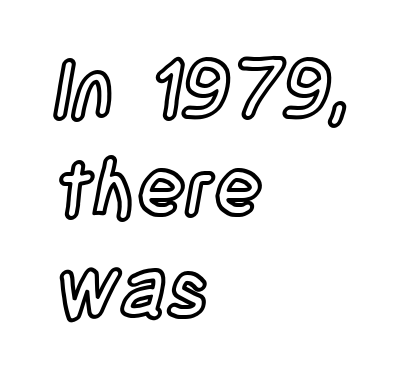
Is there much room between lines? A standard amount, neither cramped nor airy. Descenders are the only things crossing below the line. These lines are rendered in a variable-pitch font. The type is set solid horizontally, with unmodified tracking.
